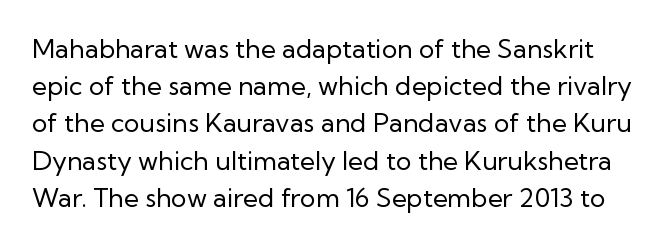
The letters stand straight up with perfectly vertical stems. The baseline area is clear. Characters follow at the spacing the type designer built in. Letters have the restrained weight of plain body copy at most. The line-height multiplier appears to be the usual default.
